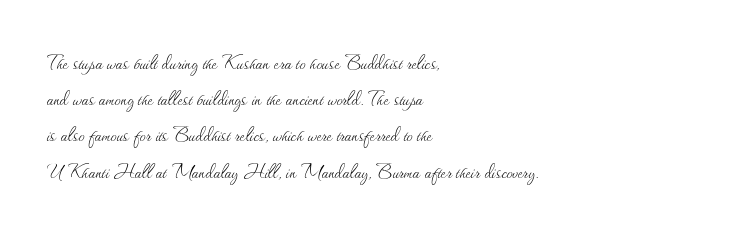
Q: Is the text bold? A: No.
Q: Is the text italic (slanted)? A: Yes.
Q: Is the text underlined? A: No.
Q: How is the paragraph aligned? A: Left-aligned.
Q: Is the spacing between letters normal or unusually wide? A: Normal.
Q: Is the spacing between lines tight, normal or loose? A: Normal.
